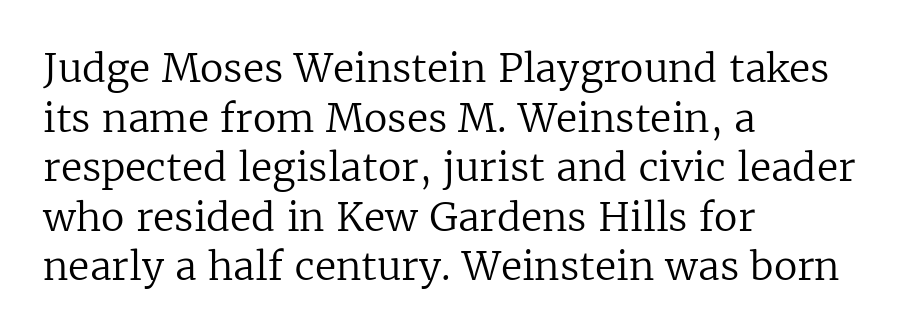
Notice how the passage keeps a crisp vertical edge on the left only. The foot of each line stays bare and open. Does the leading feel generous? No, just average. You could not count columns in this text — the font is proportionally spaced.
